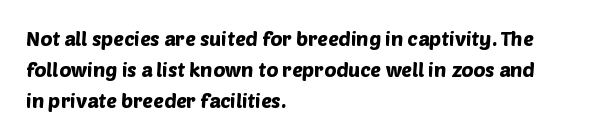
The image shows 20 px text type; set left-aligned, normal line spacing (1.54x), normal letter spacing, not underlined.
